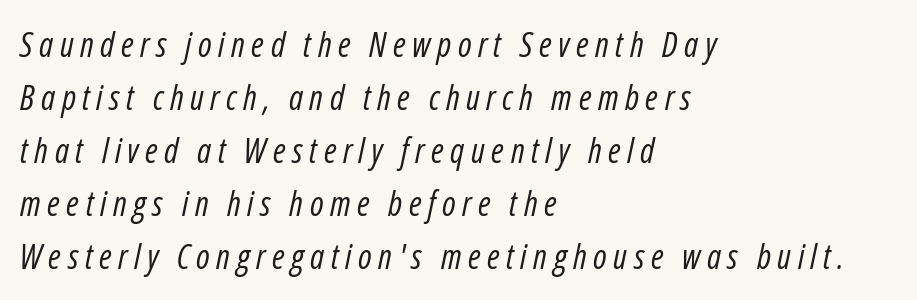
The text block is weighted toward the left margin, trailing off unevenly rightward. A typesetter would mark this as italic. A normal amount of white space separates one row of letters from the next. Varying glyph widths throughout — classic text-font behaviour.
